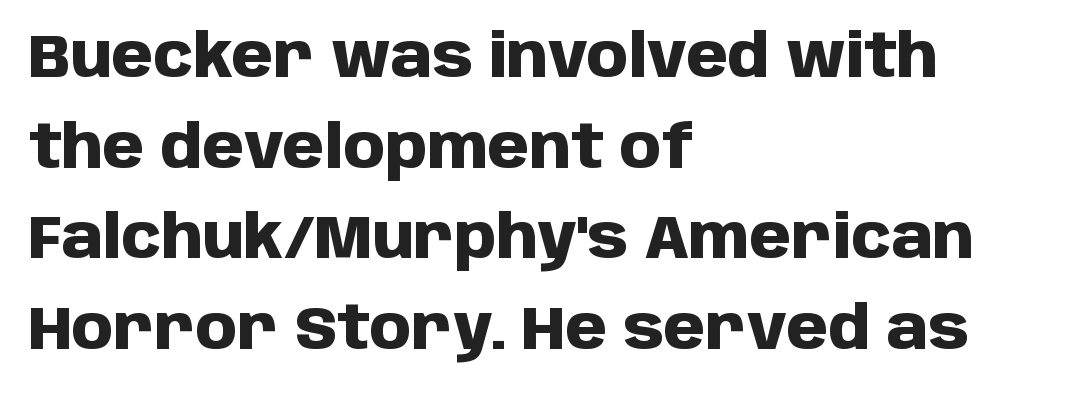
These lines are set flush left with a ragged right edge. No word sits above an underline. Observe the ordinary spacing: letters are neighbours, not strangers. A full-strength bold gives these letters their thick strokes. These lines are rendered in a variable-pitch font. Classification — sans serif.
